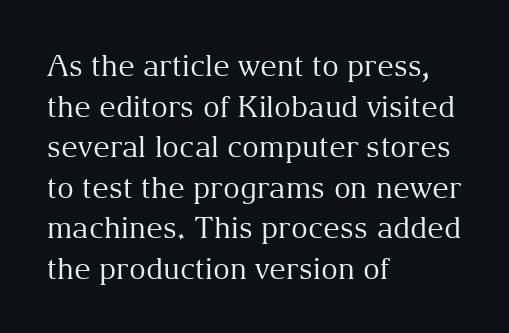
Notice how descenders clear the ascenders below comfortably — that's standard leading. The typography opts for an upright posture over an oblique one. Serifs: yes, visible at the terminals of the letterforms. The letters sit at their default tracking, neither squeezed nor spread. Spacing verdict: proportional, widths tailored to each character.
